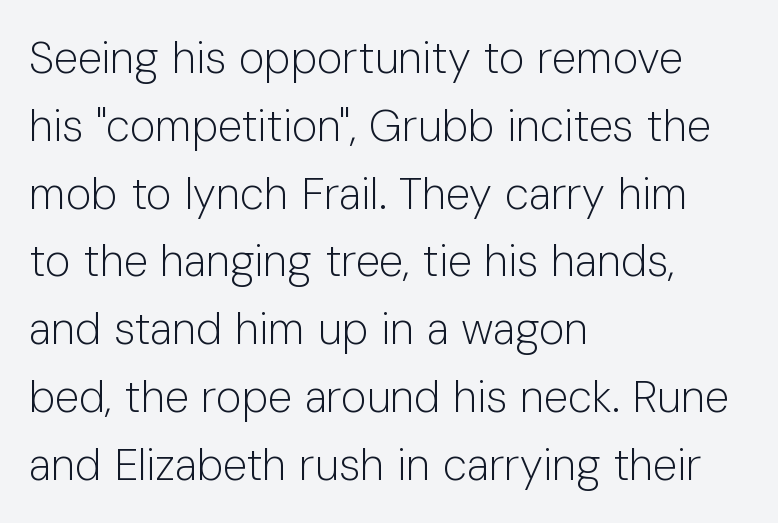
Q: Is the text bold? A: No.
Q: Is the text italic (slanted)? A: No, it is upright.
Q: Is the typeface a serif or a sans-serif typeface? A: Sans-serif.
Q: Is the text underlined? A: No.
Q: How is the paragraph aligned? A: Left-aligned.
Q: Is the spacing between letters normal or unusually wide? A: Normal.
Q: Is the spacing between lines tight, normal or loose? A: Normal.
Q: Width (condensed, normal, or wide)? A: Normal.
Q: Stroke contrast? A: Low.
Q: x-height? A: Medium.
Q: Monospaced? A: No.
